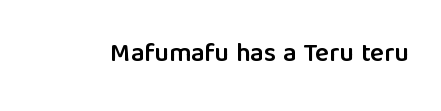
{"italic": "no", "bold": "semi", "underline": "no", "letter_spacing": "normal", "letter_spacing_em": 0.0, "glyph_px": 26}
